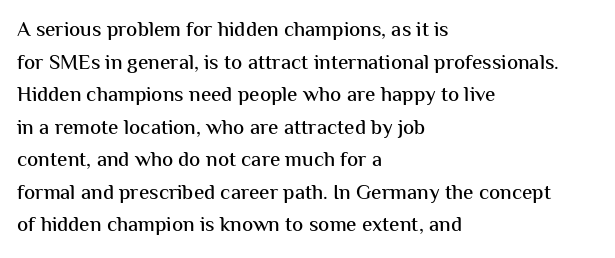
The line-height multiplier appears to be the usual default. Posture: straight, roman, zero tilt. This sample uses plain, unmodified letter spacing. No word sits above an underline.
